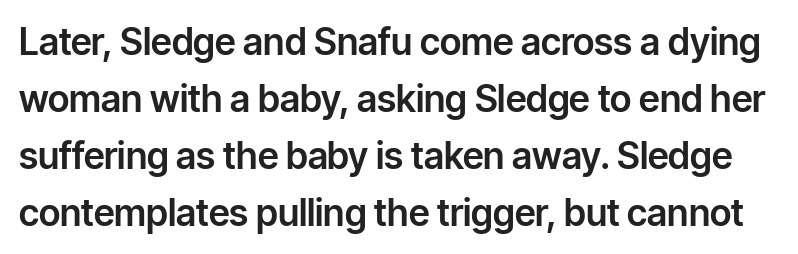
The image shows 37 px sans-serif type, upright; set normal line spacing (1.54x), normal letter spacing, not underlined; low stroke contrast and a medium x-height.
